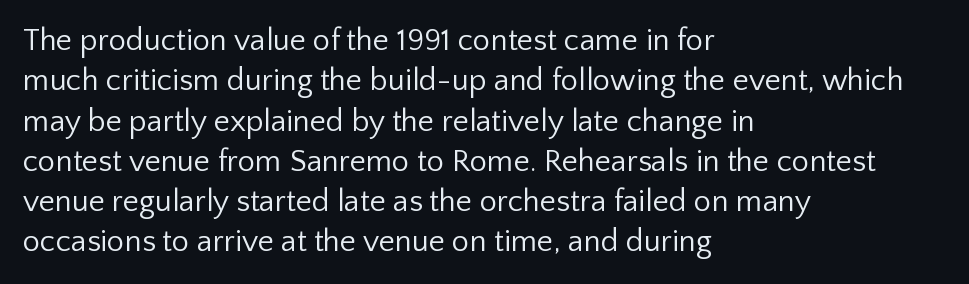
The image shows 31 px regular-weight sans-serif type, upright; set left-aligned, normal line spacing (1.3x), normal letter spacing, not underlined; low stroke contrast and a medium x-height.
